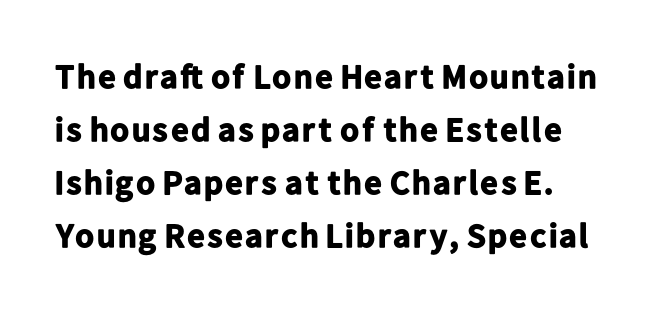
Q: Is the text bold? A: Yes.
Q: Is the text italic (slanted)? A: No, it is upright.
Q: Is the typeface a serif or a sans-serif typeface? A: Sans-serif.
Q: Is the text underlined? A: No.
Q: Is the spacing between letters normal or unusually wide? A: Normal.
Q: Is the spacing between lines tight, normal or loose? A: Normal.
Q: Width (condensed, normal, or wide)? A: Normal.
Q: Stroke contrast? A: Low.
Q: x-height? A: Medium.
Q: Monospaced? A: No.
